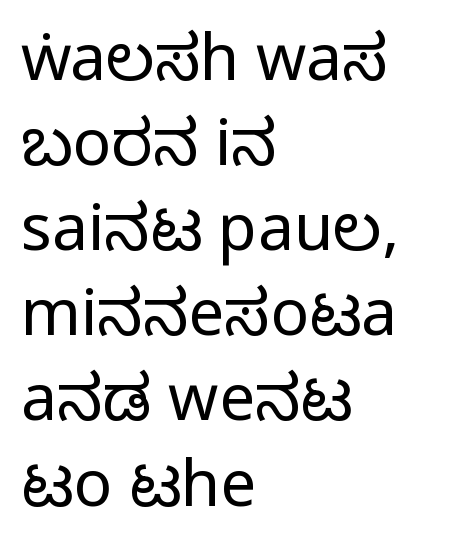
{"serif": "no", "italic": "no", "bold": "no", "weight": "regular", "width": "condensed", "stroke_contrast": "low", "x_height": "large", "monospaced": "no", "underline": "no", "align": "left", "line_spacing": "normal", "line_spacing_ratio": 1.33, "letter_spacing": "normal", "letter_spacing_em": 0.0, "glyph_px": 64}
